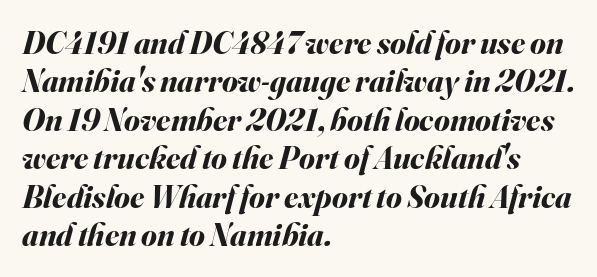
{"italic": "yes", "lean": "right", "slant_degrees": 16, "bold": "yes", "weight": "bold", "width": "normal", "stroke_contrast": "medium", "x_height": "small", "monospaced": "no", "underline": "no", "align": "left", "line_spacing_ratio": 1.2, "letter_spacing": "normal", "letter_spacing_em": 0.0, "glyph_px": 32}
